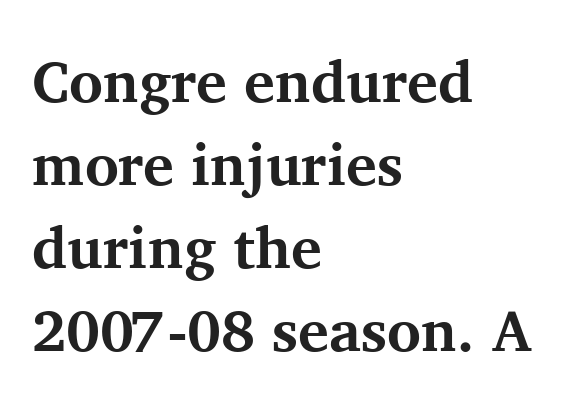
The image shows 58 px bold serif type, upright; set left-aligned, normal line spacing (1.43x), normal letter spacing, not underlined; medium stroke contrast and a medium x-height.
